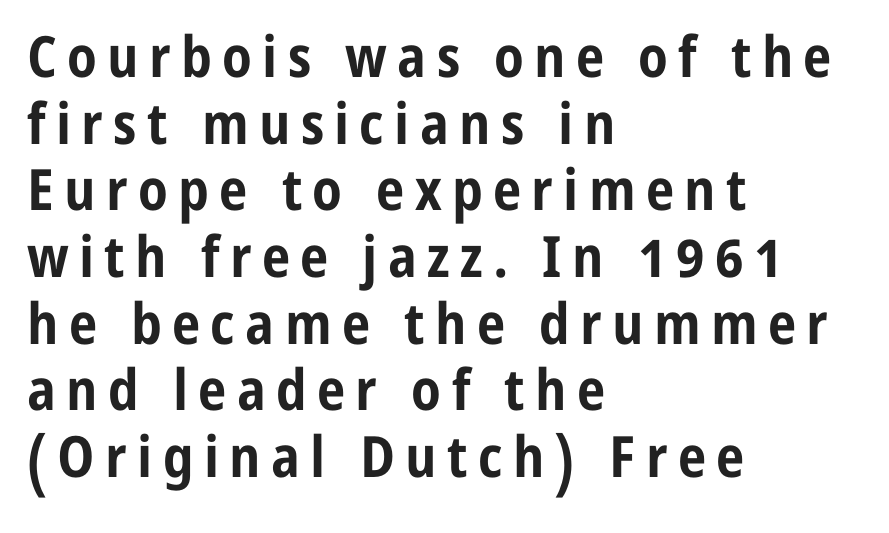
{"serif": "no", "italic": "no", "bold": "yes", "weight": "bold", "width": "condensed", "stroke_contrast": "low", "x_height": "medium", "monospaced": "no", "underline": "no", "align": "left", "line_spacing_ratio": 1.17, "glyph_px": 57}
